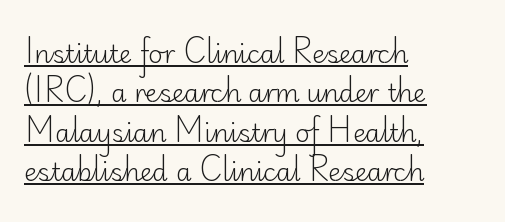
If you drew a line through each stem, it would be perfectly vertical. Reading down the column, the eye jumps a familiar distance to each next line. The strokes carry an ordinary text weight at most. Looks like someone drew a line under every word here. Is the letter spacing exaggerated? No — it looks like the ordinary default. Notice how the passage keeps a crisp vertical edge on the left only.
